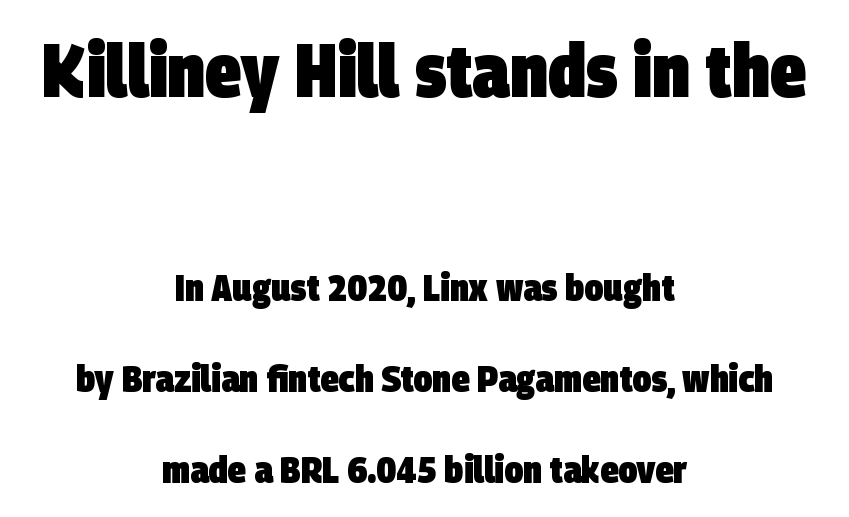
The image shows 74 px heavy, condensed sans-serif type; set centered, loose line spacing (2.45x), normal letter spacing, not underlined; the first (top) block is 2.0x larger; low stroke contrast and a large x-height.
